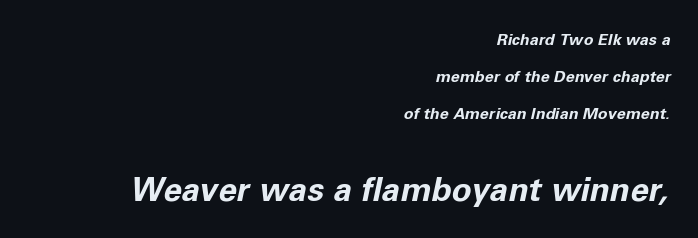
A flush-right, rag-left setting is used for this passage. No word sits above an underline. Tall strokes in this sample are angled rather than plumb. This is heavy type, rendered in bold. Words appear dense and cohesive because spacing is normal. The designer gave the closing block more size than the opening block.
